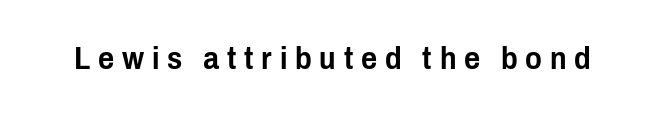
Does extra space separate the letters? Yes, quite a lot of it. Think of a printed novel: that variable character pitch is what you see here. Underline: absent. The glyphs in this specimen are sans serif.
